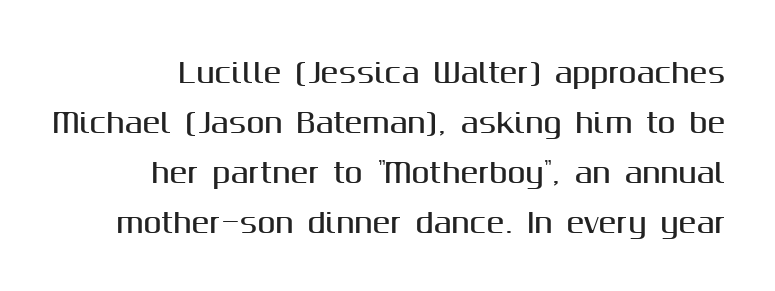
Q: Is the text italic (slanted)? A: No, it is upright.
Q: Is the text underlined? A: No.
Q: How is the paragraph aligned? A: Right-aligned.
Q: Is the spacing between letters normal or unusually wide? A: Normal.
